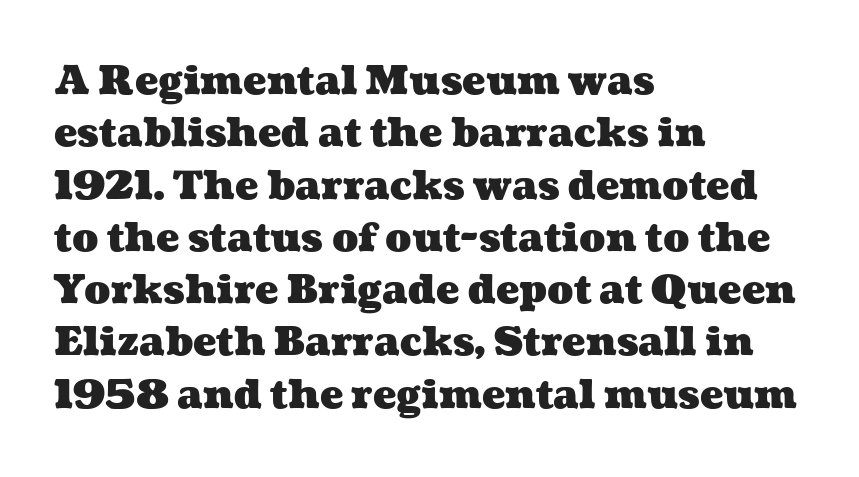
The image shows 39 px heavy, wide type; set left-aligned, normal line spacing (1.34x), normal letter spacing, not underlined; medium stroke contrast and a medium x-height.
